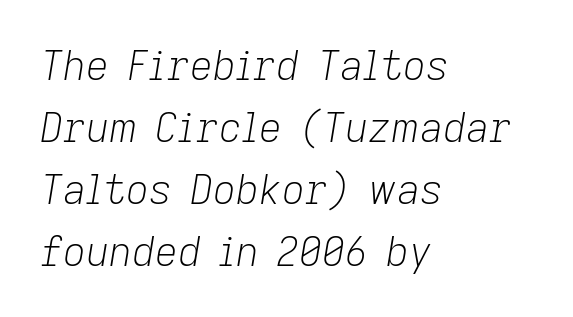
{"italic": "yes", "lean": "right", "slant_degrees": 9, "bold": "no", "weight": "light", "width": "normal", "stroke_contrast": "low", "x_height": "medium", "monospaced": "no", "underline": "no", "align": "left", "line_spacing": "normal", "line_spacing_ratio": 1.55, "letter_spacing": "normal", "letter_spacing_em": 0.0, "glyph_px": 40}
